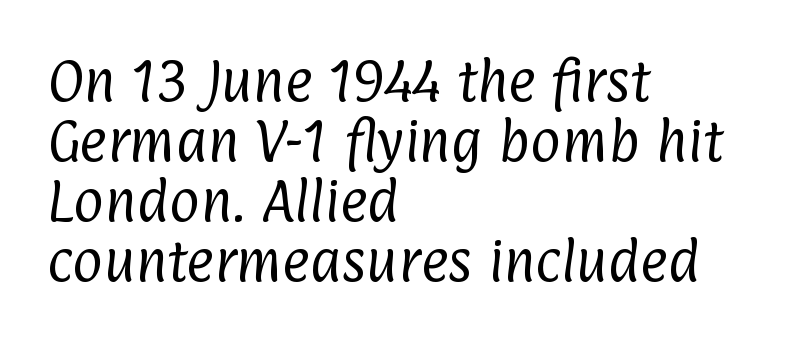
The image shows 47 px regular-weight, condensed sans-serif type; set left-aligned, normal line spacing (1.28x), normal letter spacing, not underlined; low stroke contrast and a medium x-height.
